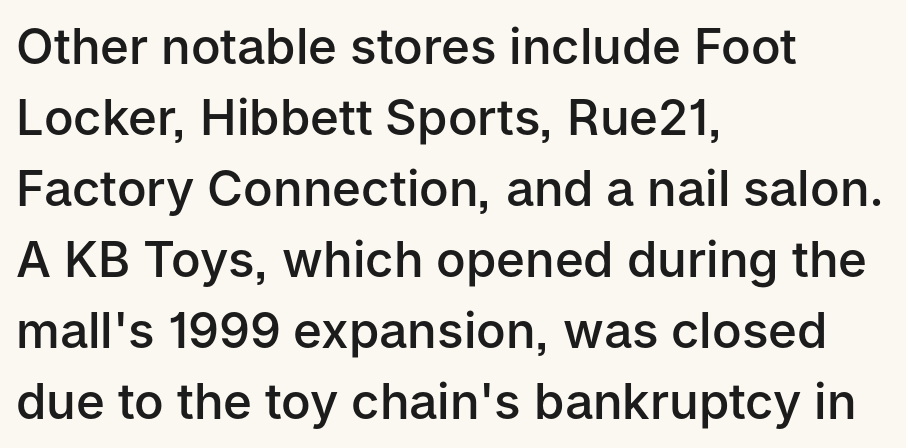
A typesetter would call this leading conventional body-copy spacing. The zone under the glyphs is completely vacant. Posture: upright roman. Does the weight exceed regular? Yes, but only to semibold. Does the type have serifs? No, each stem ends abruptly. The paragraph has a hard left edge and a soft right edge.
